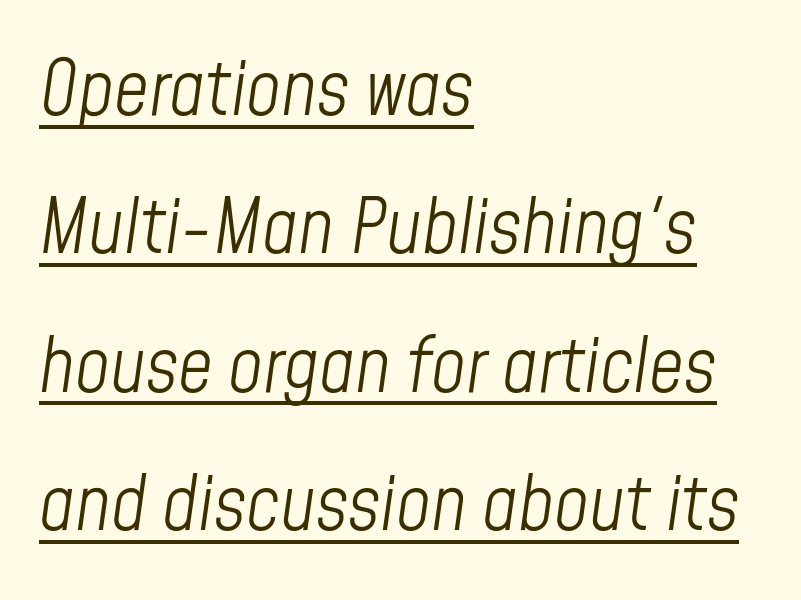
Q: Is the text bold? A: No.
Q: Is the text italic (slanted)? A: Yes, it leans right by about 8 degrees.
Q: Is the text underlined? A: Yes.
Q: How is the paragraph aligned? A: Left-aligned.
Q: Is the spacing between letters normal or unusually wide? A: Normal.
Q: Width (condensed, normal, or wide)? A: Condensed.
Q: Stroke contrast? A: Low.
Q: x-height? A: Medium.
Q: Monospaced? A: No.
